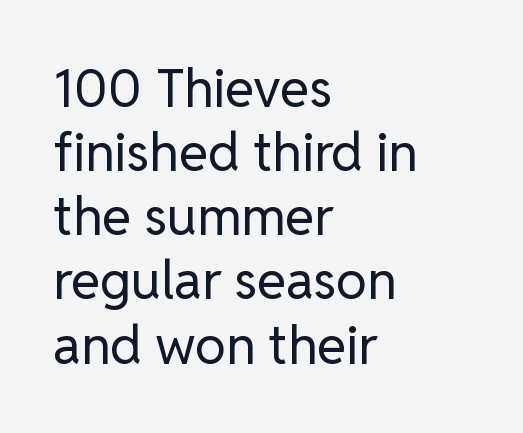
The image shows 53 px regular-weight sans-serif type, upright; set left-aligned, line spacing 1.21x, normal letter spacing, not underlined; low stroke contrast and a medium x-height.
